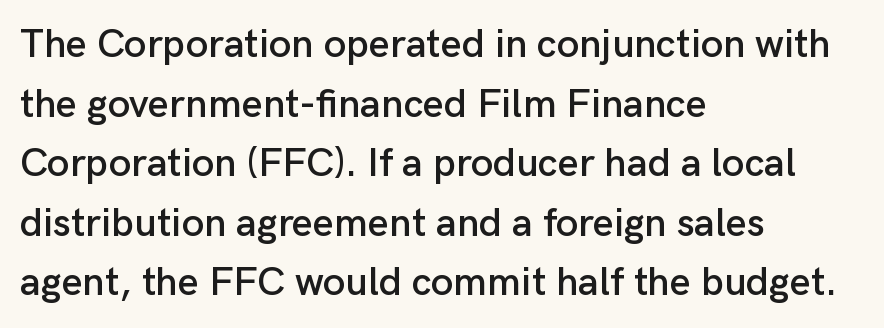
The image shows 40 px sans-serif type, upright; set left-aligned, normal line spacing (1.49x), normal letter spacing, not underlined; low stroke contrast and a medium x-height.
